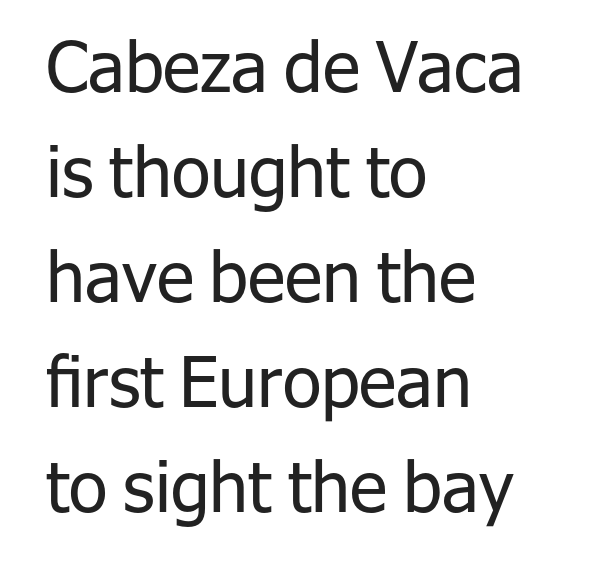
Honestly, there is no underline to notice here at all. Students, note that the glyphs here touch the page at normal intervals. Check where the strokes stop: nothing finishes them off — pure sans. Quick note: interline space is typical. The rendering uses natural spacing where letterforms have individual widths.
